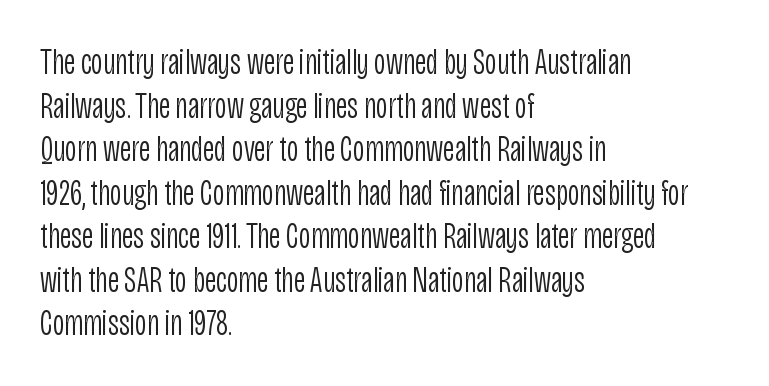
Q: Is the text bold? A: No.
Q: Is the text italic (slanted)? A: No, it is upright.
Q: Is the typeface a serif or a sans-serif typeface? A: Sans-serif.
Q: Is the text underlined? A: No.
Q: How is the paragraph aligned? A: Left-aligned.
Q: Is the spacing between letters normal or unusually wide? A: Normal.
Q: Width (condensed, normal, or wide)? A: Condensed.
Q: Stroke contrast? A: Low.
Q: x-height? A: Large.
Q: Monospaced? A: No.
